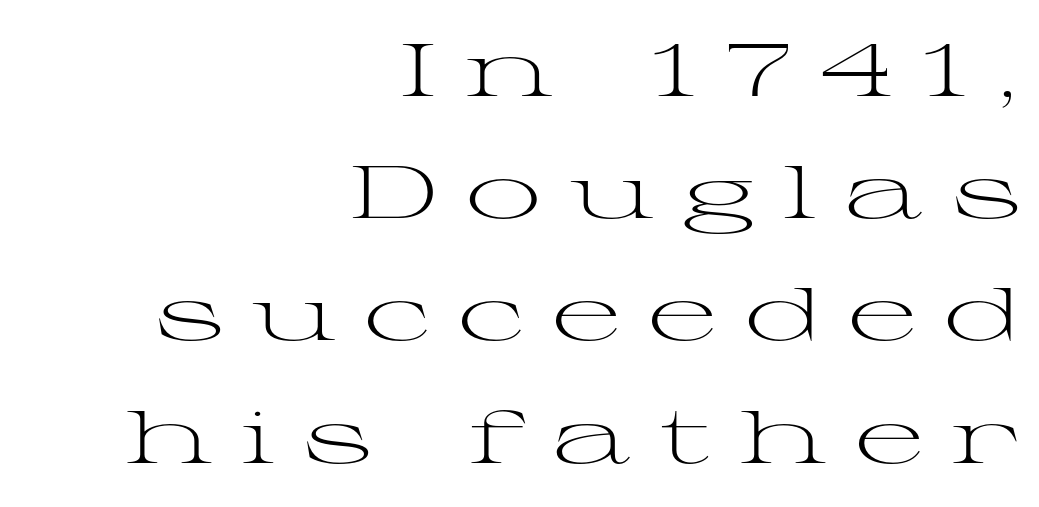
Honestly, the row spacing looks completely unremarkable. The lines in this sample share a right terminus and differ only in where they begin. Proportional: the letters do not fall into vertical columns. Rule under the text: the space is simply empty.
